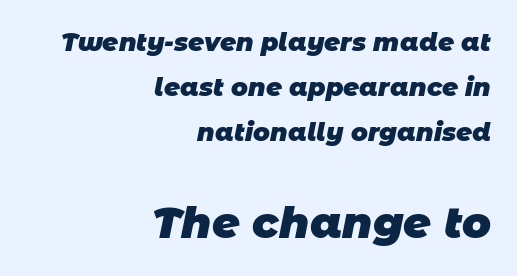
{"serif": "no", "bold": "yes", "weight": "heavy", "width": "normal", "stroke_contrast": "low", "x_height": "large", "monospaced": "no", "underline": "no", "align": "right", "line_spacing_ratio": 1.81, "letter_spacing": "normal", "letter_spacing_em": 0.0, "larger_block": "second", "size_ratio": 1.72, "glyph_px": 43}
